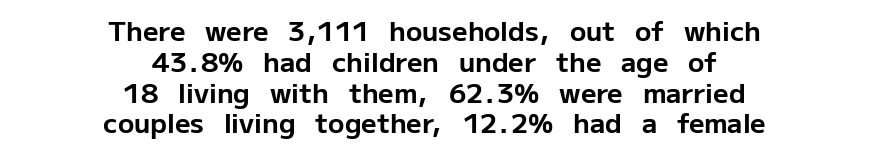
Successive baselines arrive quickly, one right under another. Unmarked baselines from the first word to the last. Does extra space separate the letters? No, they use regular spacing. The font's upright variant was chosen for this text. The paragraph has two soft edges and a firm central axis.
